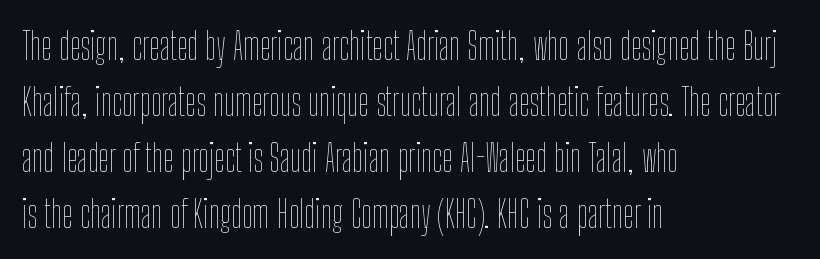
Q: Is the text bold? A: No.
Q: Is the text italic (slanted)? A: No, it is upright.
Q: Is the text underlined? A: No.
Q: How is the paragraph aligned? A: Left-aligned.
Q: Is the spacing between letters normal or unusually wide? A: Normal.
Q: Is the spacing between lines tight, normal or loose? A: Normal.
Q: Width (condensed, normal, or wide)? A: Condensed.
Q: Stroke contrast? A: Low.
Q: x-height? A: Medium.
Q: Monospaced? A: No.
